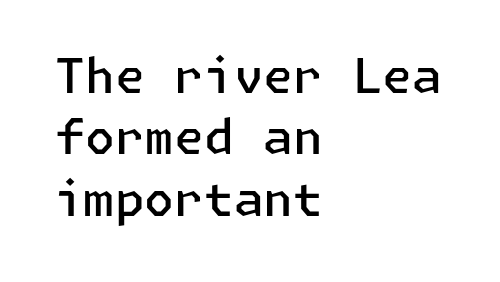
Q: Is the text bold? A: Semi-bold.
Q: Is the text italic (slanted)? A: No, it is upright.
Q: Is the typeface a serif or a sans-serif typeface? A: Sans-serif.
Q: Is the text underlined? A: No.
Q: How is the paragraph aligned? A: Left-aligned.
Q: Is the spacing between letters normal or unusually wide? A: Normal.
Q: Is the spacing between lines tight, normal or loose? A: Normal.
Q: Width (condensed, normal, or wide)? A: Normal.
Q: Stroke contrast? A: Low.
Q: x-height? A: Medium.
